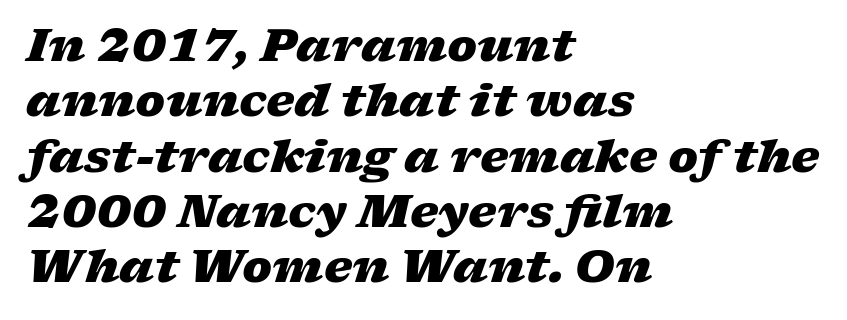
{"italic": "yes", "lean": "right", "slant_degrees": 17, "bold": "yes", "weight": "heavy", "width": "wide", "stroke_contrast": "low", "x_height": "medium", "monospaced": "no", "underline": "no", "align": "left", "line_spacing_ratio": 1.23, "letter_spacing": "normal", "letter_spacing_em": 0.0, "glyph_px": 45}
